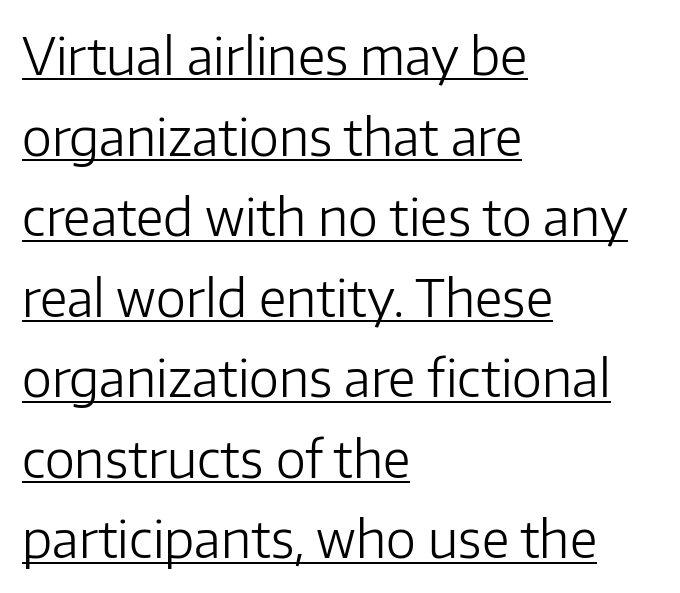
Proportional: the letters do not fall into vertical columns. This is sans-serif lettering, the kind often seen on screens and signage. The weight tops out at a normal text grade. Ascenders rise straight up at ninety degrees. The lines sit at an ordinary, default distance from one another. Compared with a centered layout, this one pins lines to the left instead.
